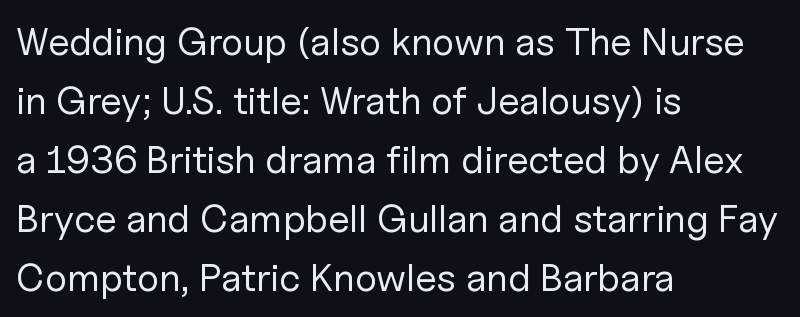
The image shows 39 px regular-weight sans-serif type, upright; set left-aligned, normal line spacing (1.51x), normal letter spacing, not underlined; low stroke contrast and a medium x-height.
